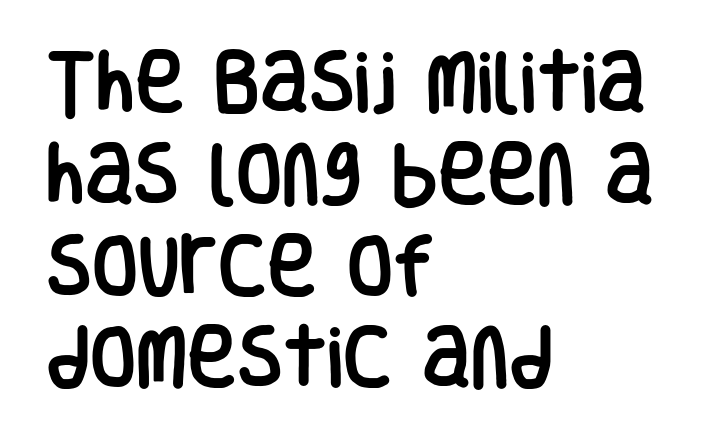
{"serif": "no", "italic": "no", "width": "condensed", "stroke_contrast": "low", "x_height": "large", "monospaced": "no", "underline": "no", "align": "left", "line_spacing": "normal", "line_spacing_ratio": 1.37, "letter_spacing": "normal", "letter_spacing_em": 0.0, "glyph_px": 67}
